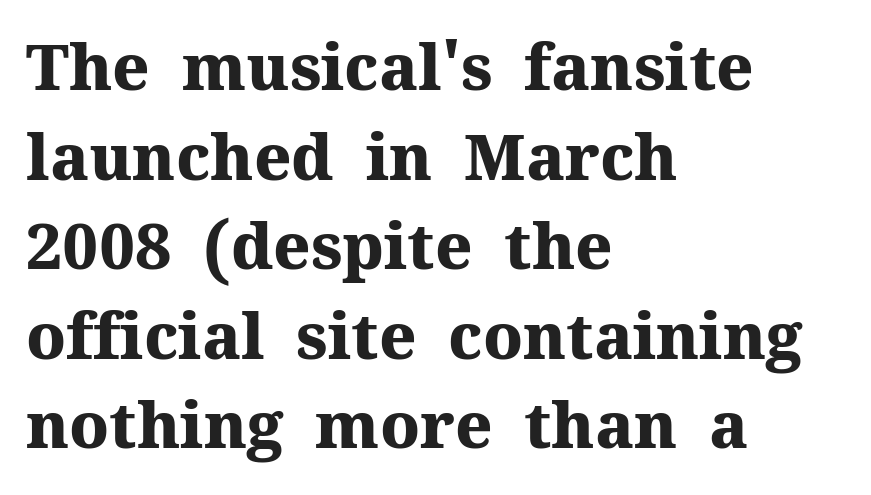
The image shows 64 px heavy serif type, upright; set left-aligned, normal line spacing (1.4x), normal letter spacing, not underlined; medium stroke contrast and a medium x-height.
